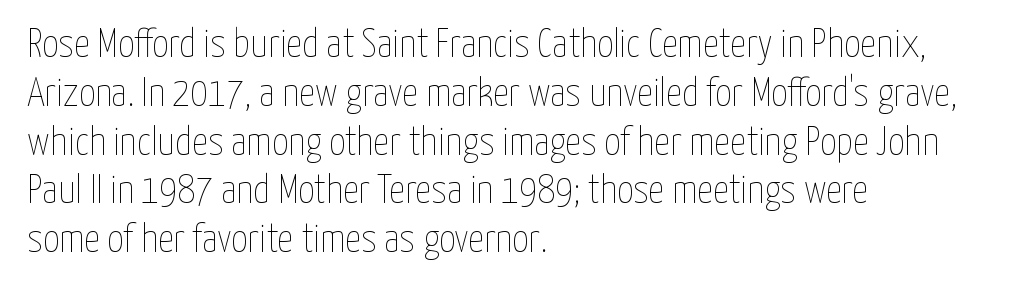
The image shows 40 px thin, condensed type, upright; set left-aligned, line spacing 1.22x, normal letter spacing, not underlined; low stroke contrast and a medium x-height.
